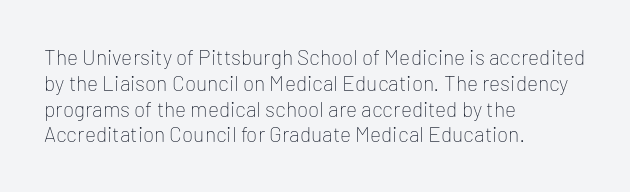
Q: Is the text bold? A: No.
Q: Is the text italic (slanted)? A: No, it is upright.
Q: Is the text underlined? A: No.
Q: How is the paragraph aligned? A: Left-aligned.
Q: Is the spacing between letters normal or unusually wide? A: Normal.
